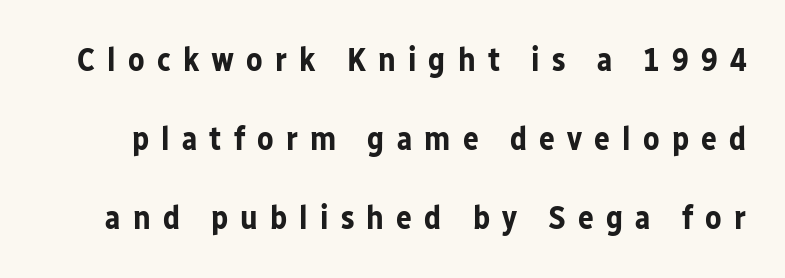
The type sits square on the baseline with zero lean. Is there much room between lines? Yes — plenty of vertical air separates them. Is this a sans? Yes — the strokes have no serifs. The letters advance in unequal steps, a hallmark of proportional type. Every letter is thick-stroked: bold, no question.
